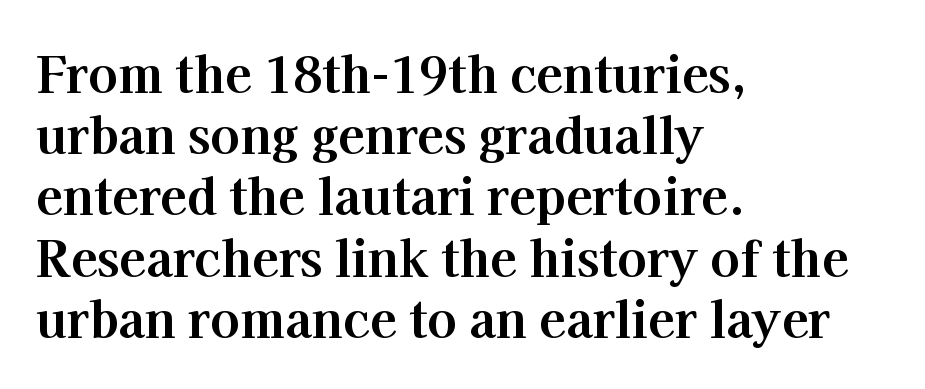
The image shows 49 px bold serif type, upright; set left-aligned, normal line spacing (1.25x), normal letter spacing, not underlined; high stroke contrast and a medium x-height.
